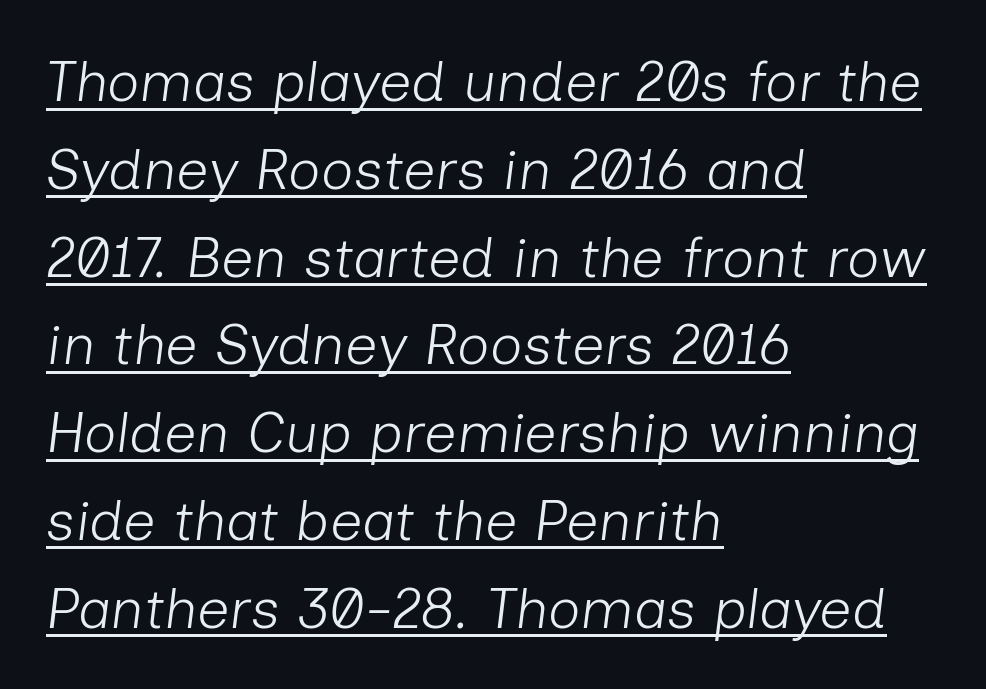
{"italic": "yes", "lean": "right", "slant_degrees": 7, "bold": "no", "weight": "light", "width": "normal", "stroke_contrast": "low", "x_height": "medium", "monospaced": "no", "underline": "yes", "align": "left", "line_spacing": "normal", "line_spacing_ratio": 1.54, "letter_spacing": "normal", "letter_spacing_em": 0.0, "glyph_px": 57}
